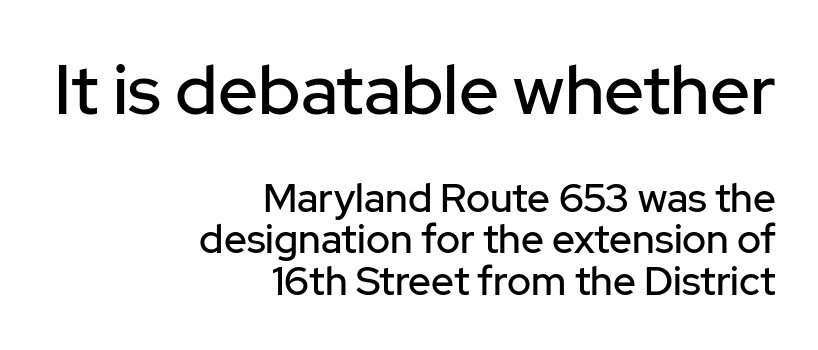
{"serif": "no", "italic": "no", "width": "normal", "stroke_contrast": "low", "x_height": "medium", "monospaced": "no", "underline": "no", "align": "right", "line_spacing": "tight", "line_spacing_ratio": 1.04, "letter_spacing": "normal", "letter_spacing_em": 0.0, "larger_block": "first", "size_ratio": 1.75, "glyph_px": 70}
